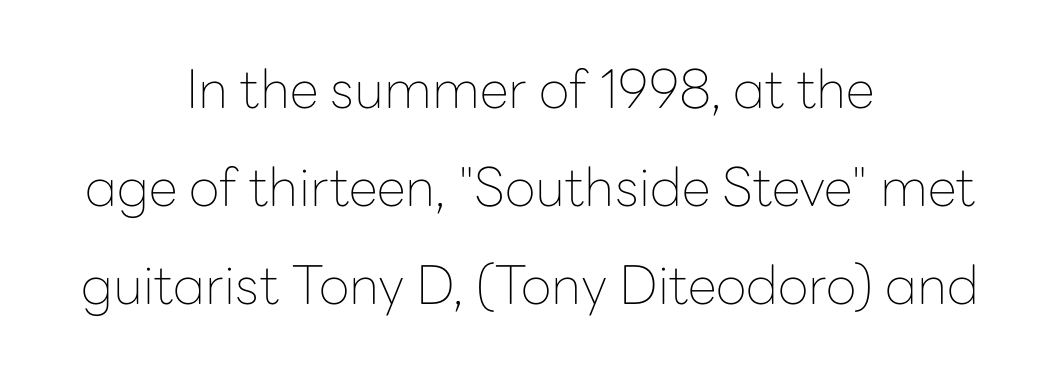
{"serif": "no", "italic": "no", "bold": "no", "weight": "thin", "width": "normal", "stroke_contrast": "low", "x_height": "medium", "monospaced": "no", "underline": "no", "align": "center", "line_spacing_ratio": 1.85, "letter_spacing": "normal", "letter_spacing_em": 0.0, "glyph_px": 53}
